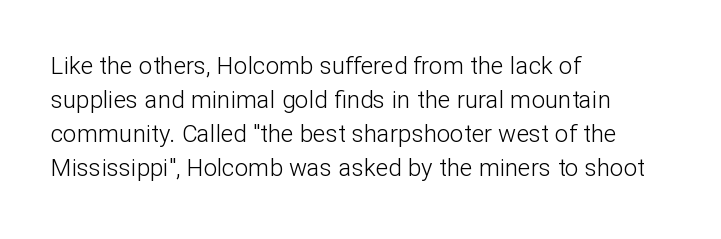
Q: Is the text bold? A: No.
Q: Is the text italic (slanted)? A: No, it is upright.
Q: Is the text underlined? A: No.
Q: How is the paragraph aligned? A: Left-aligned.
Q: Is the spacing between letters normal or unusually wide? A: Normal.
Q: Is the spacing between lines tight, normal or loose? A: Normal.
